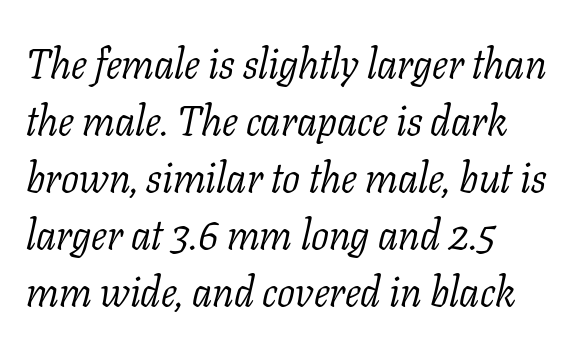
Q: Is the text bold? A: No.
Q: Is the text italic (slanted)? A: Yes, it leans right by about 11 degrees.
Q: Is the typeface a serif or a sans-serif typeface? A: Serif.
Q: Is the text underlined? A: No.
Q: How is the paragraph aligned? A: Left-aligned.
Q: Is the spacing between letters normal or unusually wide? A: Normal.
Q: Is the spacing between lines tight, normal or loose? A: Normal.
Q: Width (condensed, normal, or wide)? A: Normal.
Q: Stroke contrast? A: Low.
Q: x-height? A: Medium.
Q: Monospaced? A: No.
